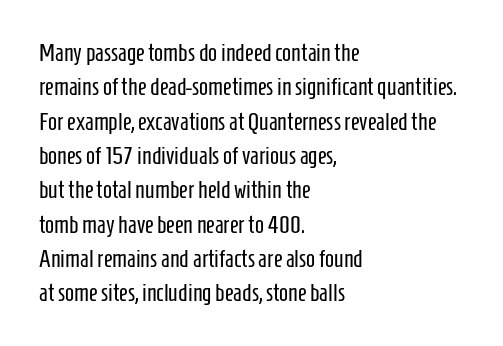
The image shows 24 px text type, upright; set left-aligned, normal line spacing (1.43x), normal letter spacing, not underlined.
